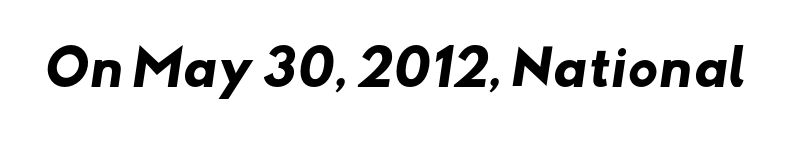
The image shows 48 px heavy, wide sans-serif type; set normal letter spacing, not underlined; low stroke contrast and a small x-height.
